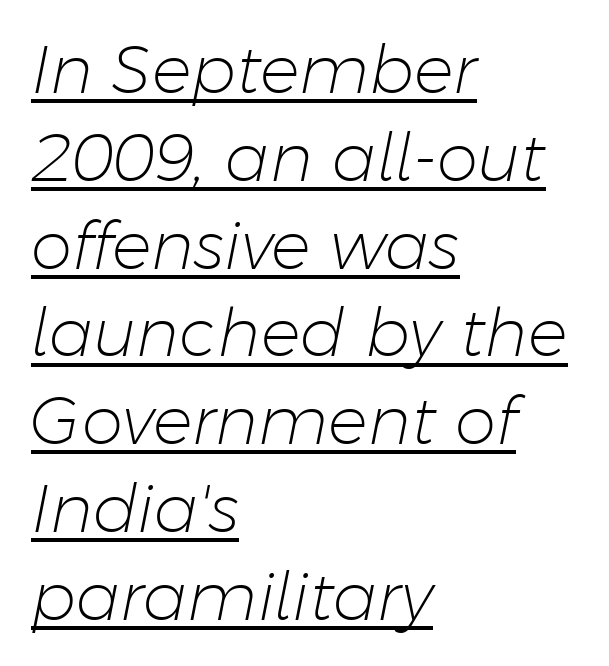
Q: Is the text bold? A: No.
Q: Is the text italic (slanted)? A: Yes, it leans right by about 11 degrees.
Q: Is the text underlined? A: Yes.
Q: How is the paragraph aligned? A: Left-aligned.
Q: Is the spacing between letters normal or unusually wide? A: Normal.
Q: Is the spacing between lines tight, normal or loose? A: Normal.
Q: Width (condensed, normal, or wide)? A: Normal.
Q: Stroke contrast? A: Low.
Q: x-height? A: Medium.
Q: Monospaced? A: No.
